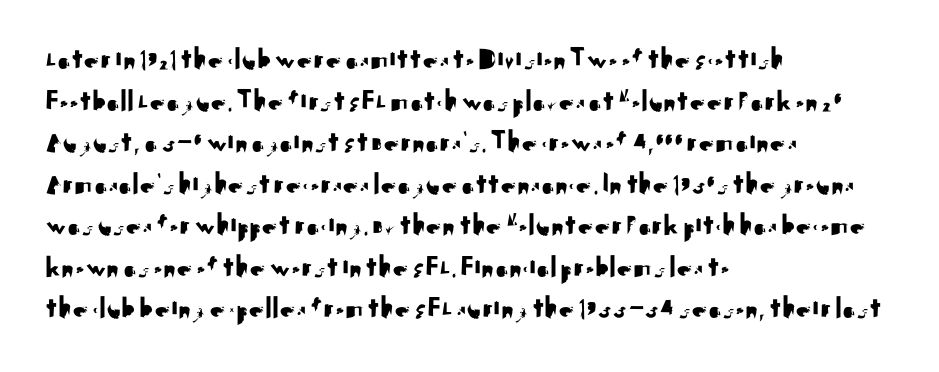
The image shows 31 px sans-serif type, upright; set left-aligned, normal line spacing (1.34x), normal letter spacing, not underlined; medium stroke contrast and a small x-height.
